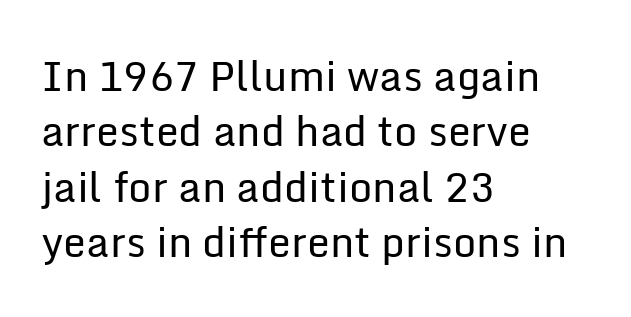
Q: Is the text bold? A: No.
Q: Is the text italic (slanted)? A: No, it is upright.
Q: Is the typeface a serif or a sans-serif typeface? A: Sans-serif.
Q: Is the text underlined? A: No.
Q: How is the paragraph aligned? A: Left-aligned.
Q: Is the spacing between letters normal or unusually wide? A: Normal.
Q: Is the spacing between lines tight, normal or loose? A: Normal.
Q: Width (condensed, normal, or wide)? A: Normal.
Q: Stroke contrast? A: Low.
Q: x-height? A: Medium.
Q: Monospaced? A: No.
